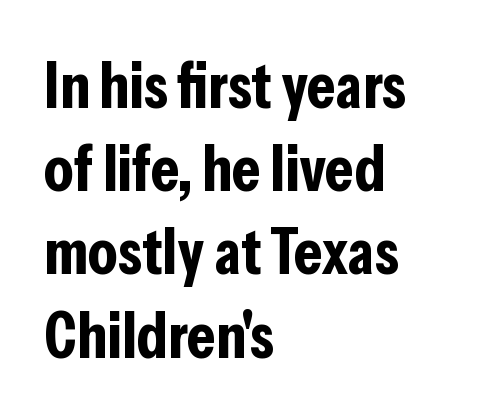
{"serif": "no", "italic": "no", "bold": "yes", "weight": "bold", "width": "condensed", "stroke_contrast": "low", "x_height": "medium", "monospaced": "no", "underline": "no", "align": "left", "line_spacing": "normal", "line_spacing_ratio": 1.28, "letter_spacing": "normal", "letter_spacing_em": 0.0, "glyph_px": 65}
